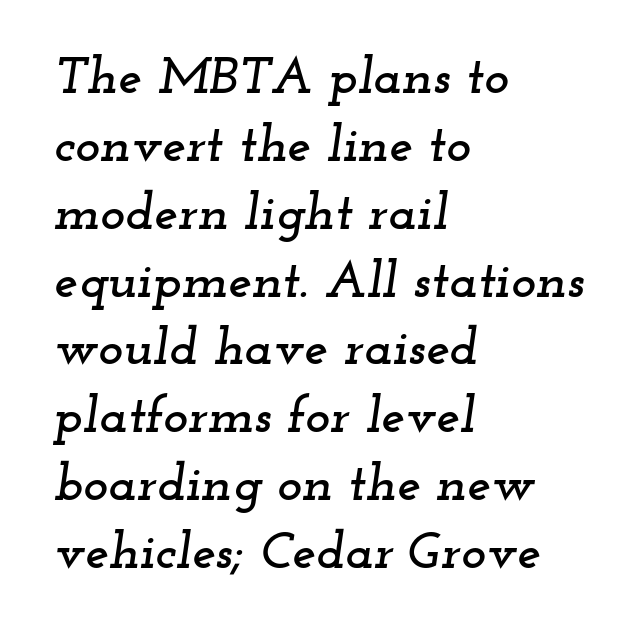
{"serif": "yes", "italic": "yes", "lean": "right", "slant_degrees": 12, "width": "wide", "stroke_contrast": "low", "x_height": "small", "monospaced": "no", "underline": "no", "align": "left", "line_spacing": "normal", "line_spacing_ratio": 1.28, "letter_spacing": "normal", "letter_spacing_em": 0.0, "glyph_px": 53}
